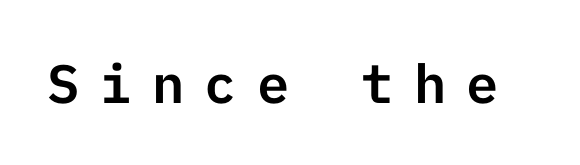
{"serif": "no", "italic": "no", "width": "normal", "stroke_contrast": "low", "x_height": "medium", "underline": "no", "letter_spacing": "wide", "letter_spacing_em": 0.37, "glyph_px": 54}
